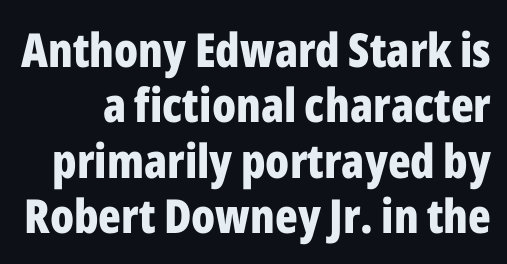
Q: Is the text bold? A: Yes.
Q: Is the text italic (slanted)? A: No, it is upright.
Q: Is the typeface a serif or a sans-serif typeface? A: Sans-serif.
Q: Is the text underlined? A: No.
Q: Is the spacing between letters normal or unusually wide? A: Normal.
Q: Width (condensed, normal, or wide)? A: Condensed.
Q: Stroke contrast? A: Low.
Q: x-height? A: Medium.
Q: Monospaced? A: No.
